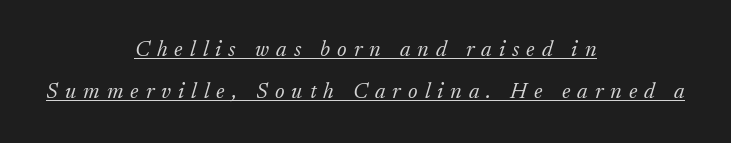
Looks like someone drew a line under every word here. These lines were composed using italics. Each line is balanced around a shared central axis. The horizontal fit of the characters is loose and conspicuously gappy. Stroke mass is kept to a normal reading level or below.
